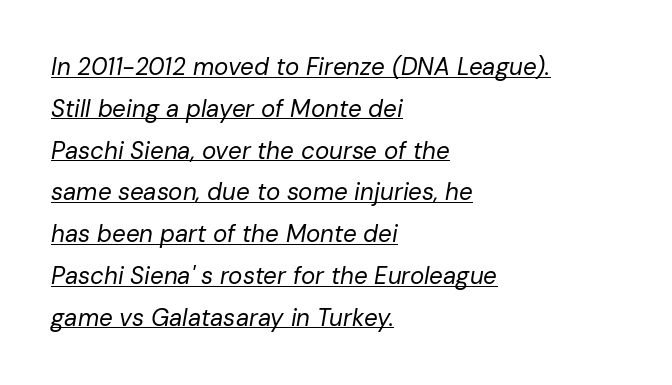
Each stroke keeps to a modest, everyday thickness or less. Spacing between characters is what you'd get straight out of the box. All the whitespace from short lines collects on the right. It's the slanting kind of type. This rendering features underlined lettering.
